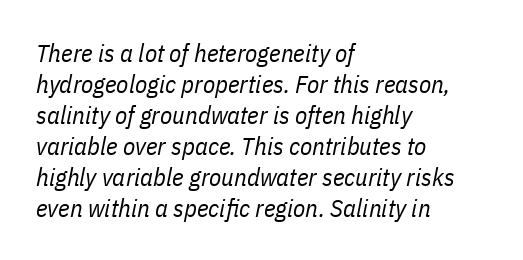
Q: Is the text bold? A: No.
Q: Is the text italic (slanted)? A: Yes, it leans right by about 11 degrees.
Q: Is the text underlined? A: No.
Q: How is the paragraph aligned? A: Left-aligned.
Q: Is the spacing between letters normal or unusually wide? A: Normal.
